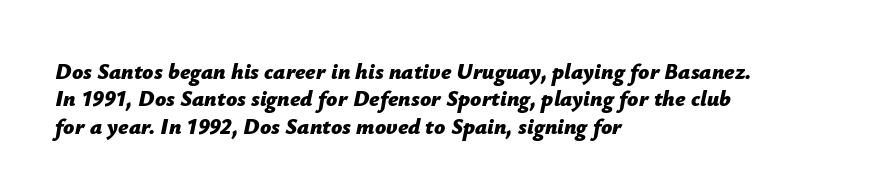
Q: Is the text bold? A: Yes.
Q: Is the text italic (slanted)? A: Yes, it leans right by about 12 degrees.
Q: Is the text underlined? A: No.
Q: How is the paragraph aligned? A: Left-aligned.
Q: Is the spacing between letters normal or unusually wide? A: Normal.
Q: Is the spacing between lines tight, normal or loose? A: Normal.
